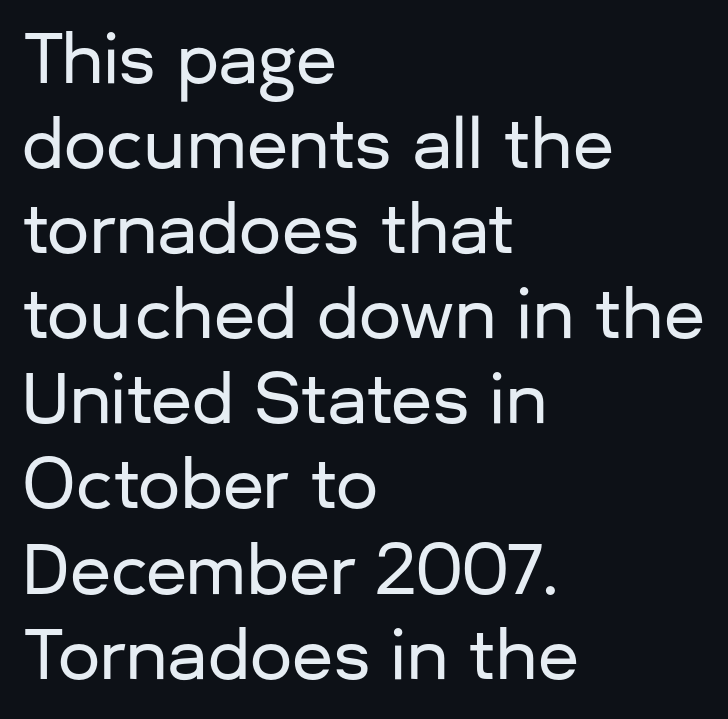
Decoration check: the copy has no underline. The letters stand upright; this is a roman face. The passage is arranged the way most books set body copy — flush left. Characters follow at the spacing the type designer built in.
